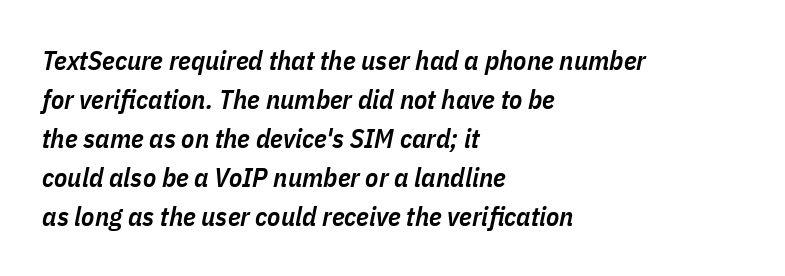
{"italic": "yes", "lean": "right", "slant_degrees": 11, "bold": "semi", "underline": "no", "align": "left", "line_spacing": "normal", "line_spacing_ratio": 1.44, "letter_spacing": "normal", "letter_spacing_em": 0.0, "glyph_px": 27}
